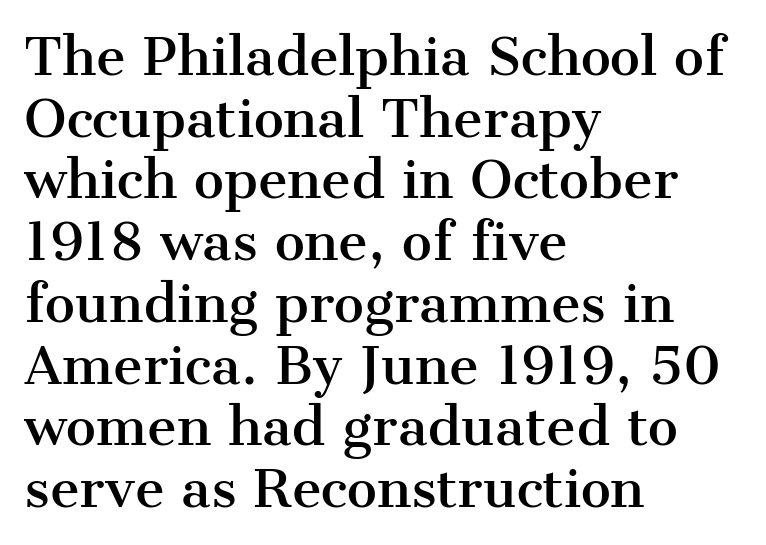
This rendering features lettering with no underline. Line beginnings align vertically; line endings do not. The horizontal fit of the characters is conventional and even. Ascenders rise straight up at ninety degrees. This is serif lettering, the kind often seen in printed books.
